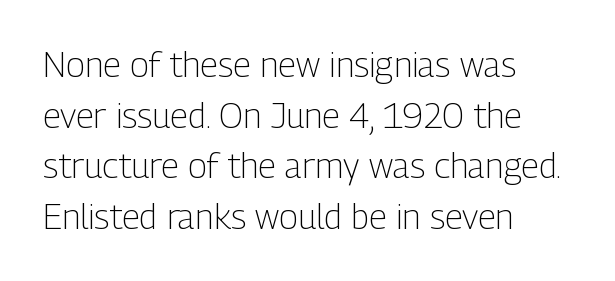
{"serif": "no", "italic": "no", "bold": "no", "weight": "light", "width": "condensed", "stroke_contrast": "low", "x_height": "medium", "monospaced": "no", "underline": "no", "align": "left", "line_spacing": "normal", "line_spacing_ratio": 1.45, "letter_spacing": "normal", "letter_spacing_em": 0.0, "glyph_px": 35}
